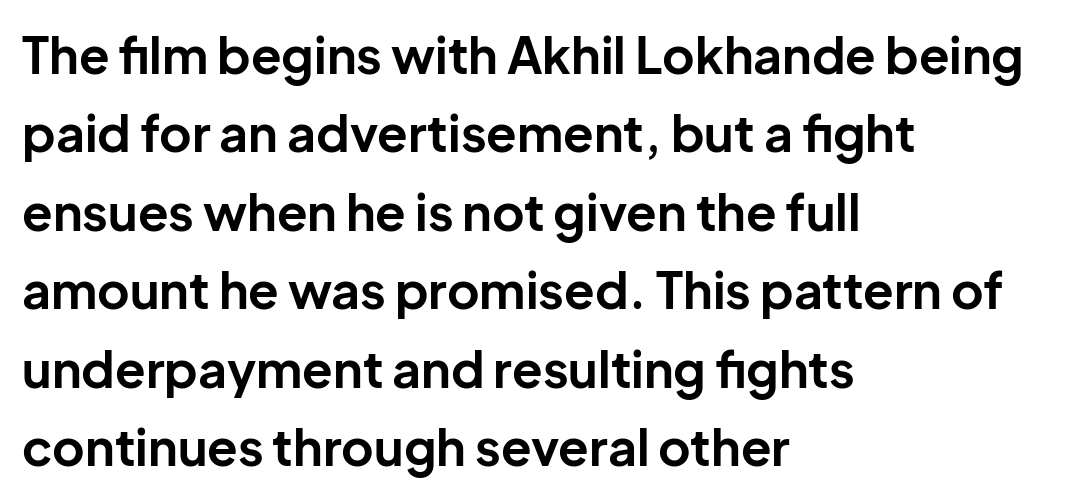
The image shows 50 px bold sans-serif type, upright; set left-aligned, normal line spacing (1.57x), normal letter spacing, not underlined; low stroke contrast and a medium x-height.
